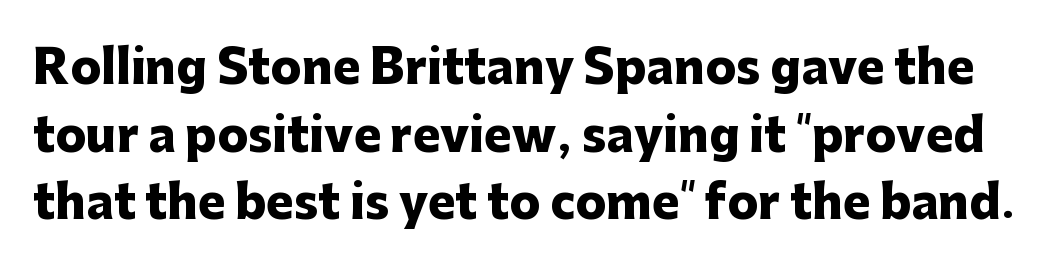
Q: Is the text bold? A: Yes.
Q: Is the text italic (slanted)? A: No, it is upright.
Q: Is the typeface a serif or a sans-serif typeface? A: Sans-serif.
Q: Is the text underlined? A: No.
Q: Is the spacing between letters normal or unusually wide? A: Normal.
Q: Is the spacing between lines tight, normal or loose? A: Normal.
Q: Width (condensed, normal, or wide)? A: Normal.
Q: Stroke contrast? A: Low.
Q: x-height? A: Medium.
Q: Monospaced? A: No.
